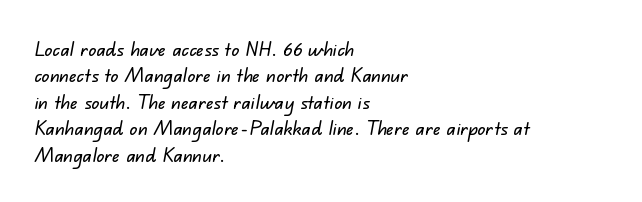
Q: Is the text underlined? A: No.
Q: How is the paragraph aligned? A: Left-aligned.
Q: Is the spacing between letters normal or unusually wide? A: Normal.
Q: Is the spacing between lines tight, normal or loose? A: Normal.
